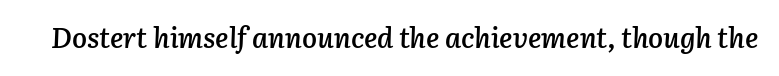
Q: Is the text bold? A: Semi-bold.
Q: Is the text italic (slanted)? A: Yes, it leans right by about 3 degrees.
Q: Is the text underlined? A: No.
Q: Is the spacing between letters normal or unusually wide? A: Normal.
Q: Width (condensed, normal, or wide)? A: Normal.
Q: Stroke contrast? A: Low.
Q: x-height? A: Medium.
Q: Monospaced? A: No.
